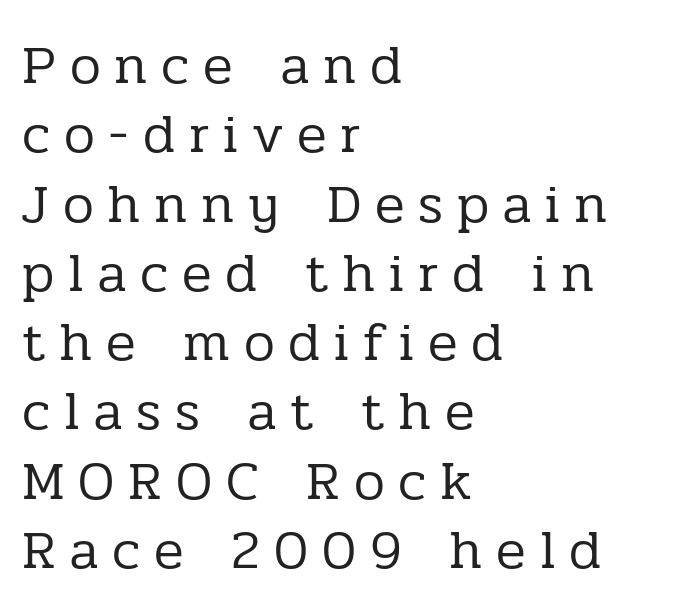
Is the letter spacing exaggerated? Yes — the characters are pushed far apart. Interline gaps are of average width in this sample. Descender tails drop into unmarked territory. This rendering employs a face with finishing strokes, i.e., a serif. The text block is weighted toward the left margin, trailing off unevenly rightward.
